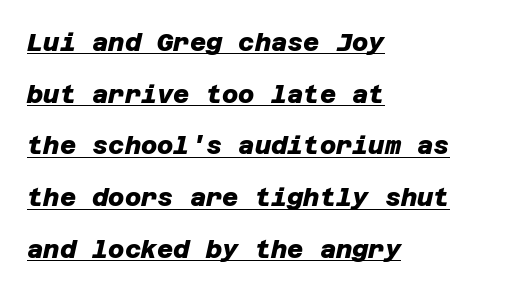
Q: Is the text bold? A: Yes.
Q: Is the text underlined? A: Yes.
Q: How is the paragraph aligned? A: Left-aligned.
Q: Is the spacing between letters normal or unusually wide? A: Normal.
Q: Is the spacing between lines tight, normal or loose? A: Loose.
